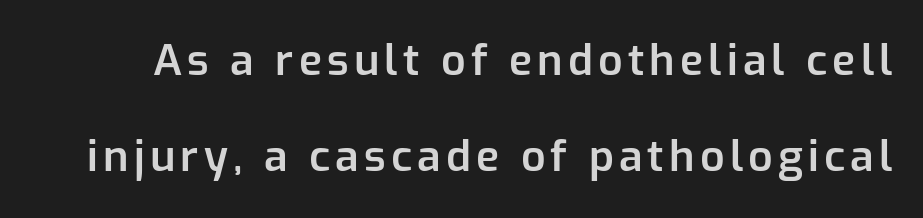
The face used here is proportionally spaced, like ordinary book or web type. The type sits square on the baseline with zero lean. Letters rest on an invisible, unmarked baseline. Widely set lines give the paragraph a tall, airy silhouette.
